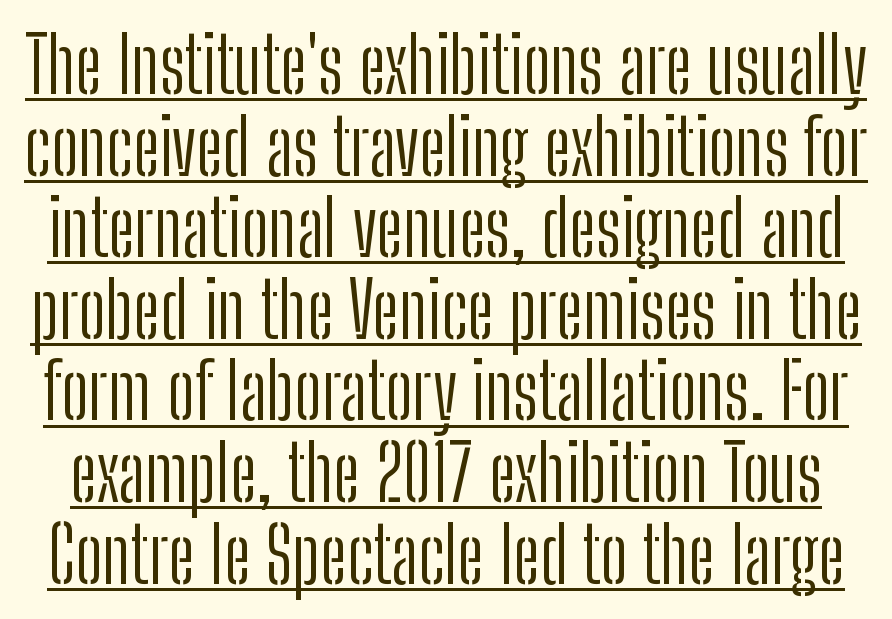
{"serif": "no", "italic": "no", "bold": "no", "weight": "light", "width": "condensed", "stroke_contrast": "low", "x_height": "medium", "monospaced": "no", "underline": "yes", "line_spacing": "tight", "line_spacing_ratio": 1.06, "letter_spacing": "normal", "letter_spacing_em": 0.0, "glyph_px": 77}
